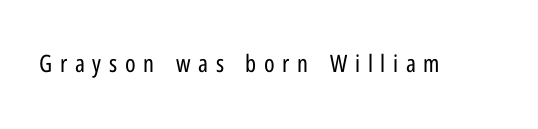
Q: Is the text bold? A: No.
Q: Is the text italic (slanted)? A: No, it is upright.
Q: Is the text underlined? A: No.
Q: Is the spacing between letters normal or unusually wide? A: Unusually wide.
